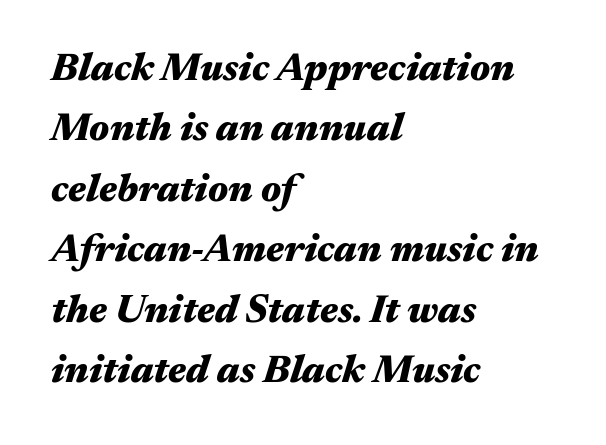
Q: Is the text bold? A: Yes.
Q: Is the text italic (slanted)? A: Yes, it leans right by about 17 degrees.
Q: Is the text underlined? A: No.
Q: How is the paragraph aligned? A: Left-aligned.
Q: Is the spacing between letters normal or unusually wide? A: Normal.
Q: Is the spacing between lines tight, normal or loose? A: Normal.
Q: Width (condensed, normal, or wide)? A: Wide.
Q: Stroke contrast? A: Medium.
Q: x-height? A: Medium.
Q: Monospaced? A: No.
